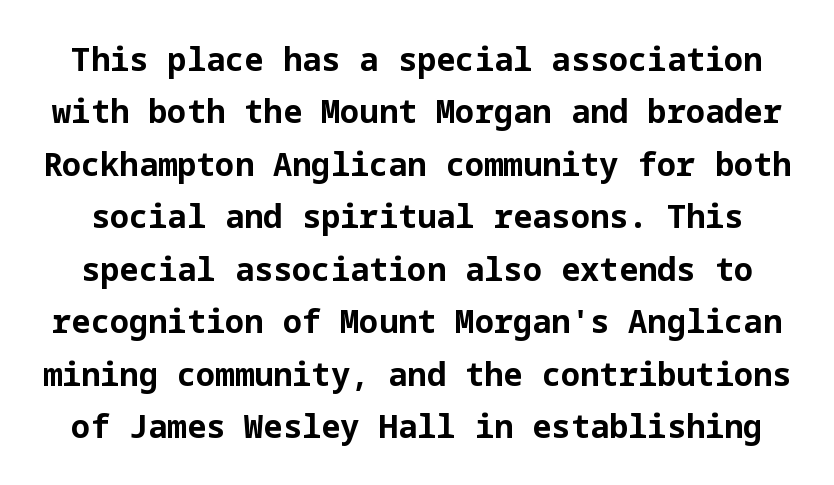
Q: Is the text bold? A: Yes.
Q: Is the text italic (slanted)? A: No, it is upright.
Q: Is the typeface a serif or a sans-serif typeface? A: Sans-serif.
Q: Is the text underlined? A: No.
Q: Is the spacing between letters normal or unusually wide? A: Normal.
Q: Is the spacing between lines tight, normal or loose? A: Normal.
Q: Width (condensed, normal, or wide)? A: Normal.
Q: Stroke contrast? A: Low.
Q: x-height? A: Medium.
